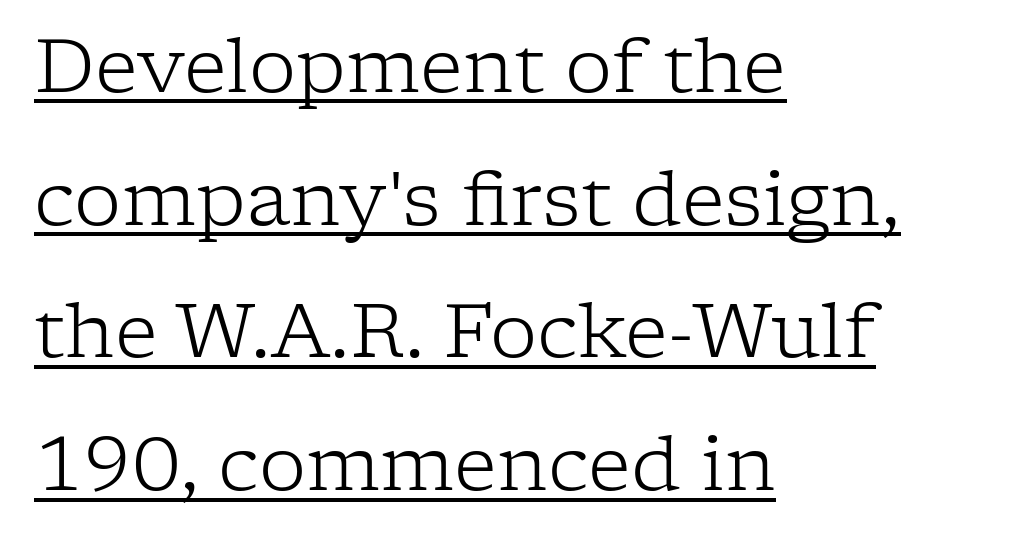
Q: Is the text bold? A: No.
Q: Is the text italic (slanted)? A: No, it is upright.
Q: Is the typeface a serif or a sans-serif typeface? A: Serif.
Q: Is the text underlined? A: Yes.
Q: How is the paragraph aligned? A: Left-aligned.
Q: Is the spacing between letters normal or unusually wide? A: Normal.
Q: Width (condensed, normal, or wide)? A: Normal.
Q: Stroke contrast? A: Low.
Q: x-height? A: Medium.
Q: Monospaced? A: No.
